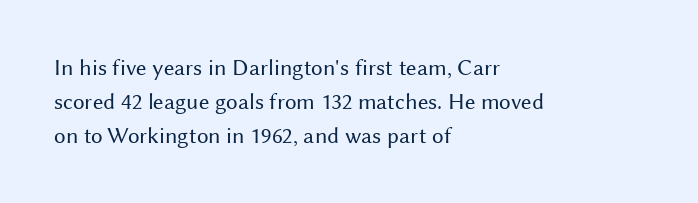
Q: Is the text bold? A: No.
Q: Is the text italic (slanted)? A: No, it is upright.
Q: Is the text underlined? A: No.
Q: How is the paragraph aligned? A: Left-aligned.
Q: Is the spacing between letters normal or unusually wide? A: Normal.
Q: Is the spacing between lines tight, normal or loose? A: Normal.
